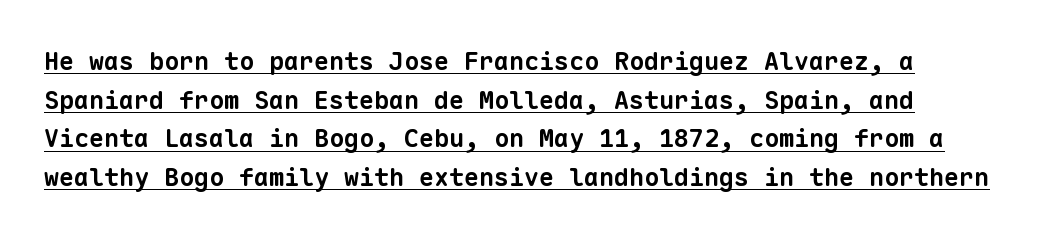
The image shows 25 px bold type; set left-aligned, normal line spacing (1.55x), normal letter spacing, underlined.
